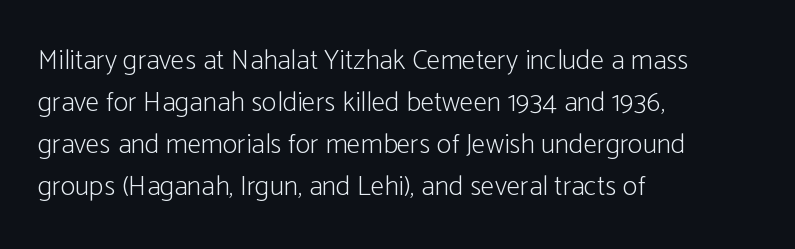
Q: Is the text bold? A: No.
Q: Is the text italic (slanted)? A: No, it is upright.
Q: Is the typeface a serif or a sans-serif typeface? A: Sans-serif.
Q: Is the text underlined? A: No.
Q: How is the paragraph aligned? A: Left-aligned.
Q: Is the spacing between letters normal or unusually wide? A: Normal.
Q: Is the spacing between lines tight, normal or loose? A: Normal.
Q: Width (condensed, normal, or wide)? A: Condensed.
Q: Stroke contrast? A: Low.
Q: x-height? A: Medium.
Q: Monospaced? A: No.
